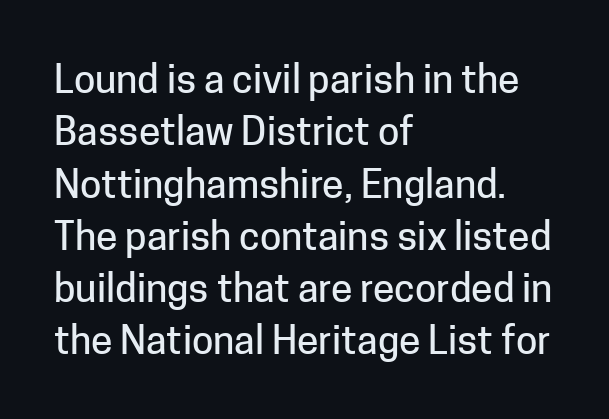
Q: Is the text italic (slanted)? A: No, it is upright.
Q: Is the typeface a serif or a sans-serif typeface? A: Sans-serif.
Q: Is the text underlined? A: No.
Q: How is the paragraph aligned? A: Left-aligned.
Q: Is the spacing between letters normal or unusually wide? A: Normal.
Q: Is the spacing between lines tight, normal or loose? A: Normal.
Q: Width (condensed, normal, or wide)? A: Normal.
Q: Stroke contrast? A: Low.
Q: x-height? A: Medium.
Q: Monospaced? A: No.
